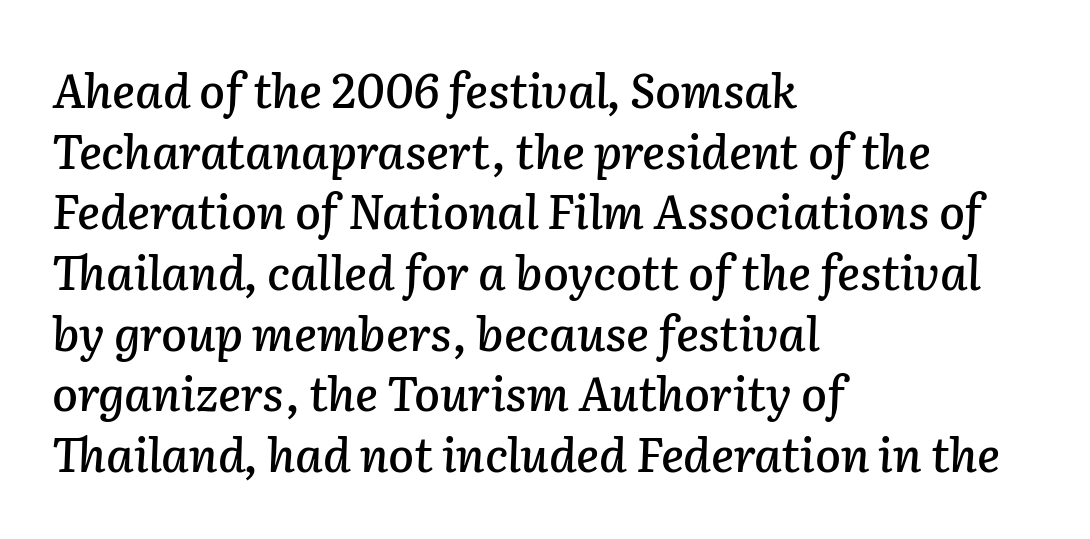
Do the characters align in a grid? No, the font is proportional. Descenders are the only things crossing below the line. The block of text has a typical density, with ordinary space between rows. Notice how the passage keeps a crisp vertical edge on the left only.
